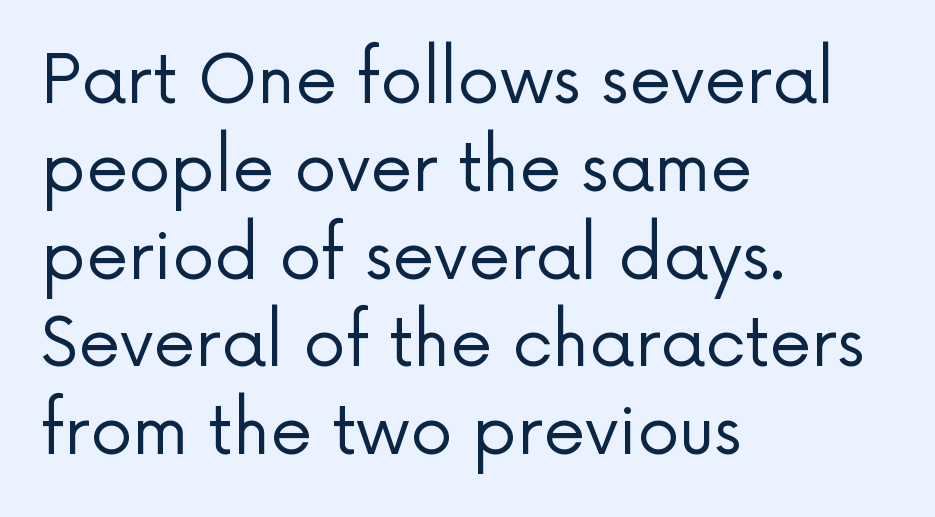
{"serif": "no", "italic": "no", "bold": "no", "weight": "regular", "width": "normal", "stroke_contrast": "low", "x_height": "medium", "monospaced": "no", "underline": "no", "align": "left", "line_spacing": "normal", "line_spacing_ratio": 1.31, "letter_spacing": "normal", "letter_spacing_em": 0.0, "glyph_px": 67}
